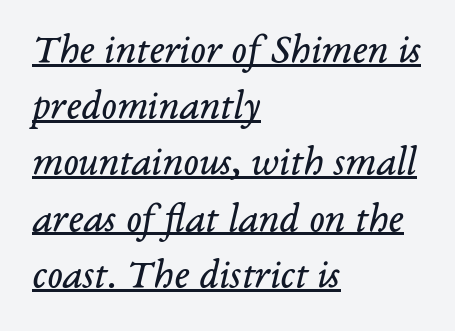
Q: Is the text bold? A: No.
Q: Is the text italic (slanted)? A: Yes, it leans right by about 14 degrees.
Q: Is the typeface a serif or a sans-serif typeface? A: Serif.
Q: Is the text underlined? A: Yes.
Q: How is the paragraph aligned? A: Left-aligned.
Q: Is the spacing between letters normal or unusually wide? A: Normal.
Q: Is the spacing between lines tight, normal or loose? A: Normal.
Q: Width (condensed, normal, or wide)? A: Normal.
Q: Stroke contrast? A: Low.
Q: x-height? A: Medium.
Q: Monospaced? A: No.
